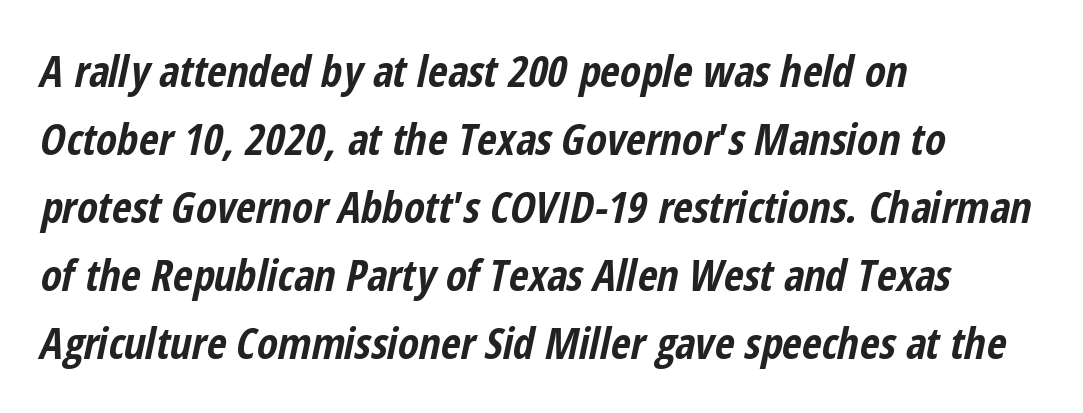
{"italic": "yes", "lean": "right", "slant_degrees": 12, "bold": "yes", "weight": "bold", "width": "condensed", "stroke_contrast": "low", "x_height": "medium", "monospaced": "no", "underline": "no", "align": "left", "line_spacing": "normal", "line_spacing_ratio": 1.58, "letter_spacing": "normal", "letter_spacing_em": 0.0, "glyph_px": 43}
